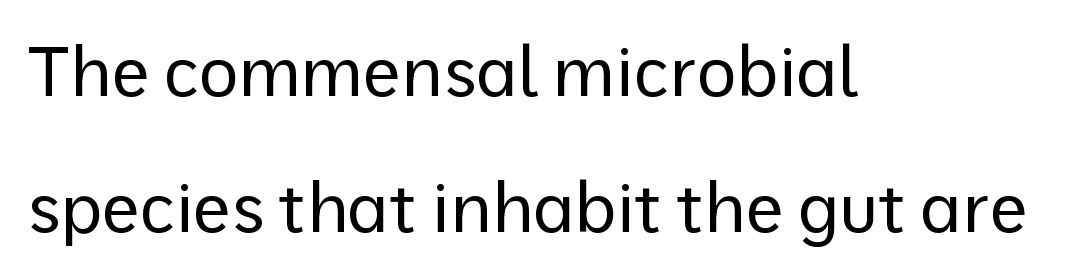
{"serif": "no", "italic": "no", "bold": "no", "weight": "regular", "width": "normal", "stroke_contrast": "low", "x_height": "medium", "monospaced": "no", "underline": "no", "align": "left", "line_spacing": "loose", "line_spacing_ratio": 1.97, "letter_spacing": "normal", "letter_spacing_em": 0.0, "glyph_px": 69}
